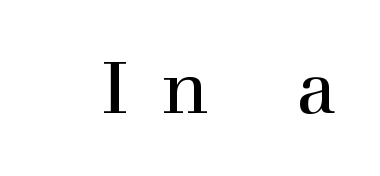
Does extra space separate the letters? Yes, quite a lot of it. The letters carry serifs — small finishing strokes at the ends of their stems. The rendering uses natural spacing where letterforms have individual widths. The zone under the glyphs is completely vacant. These lines were composed using upright roman letters.
